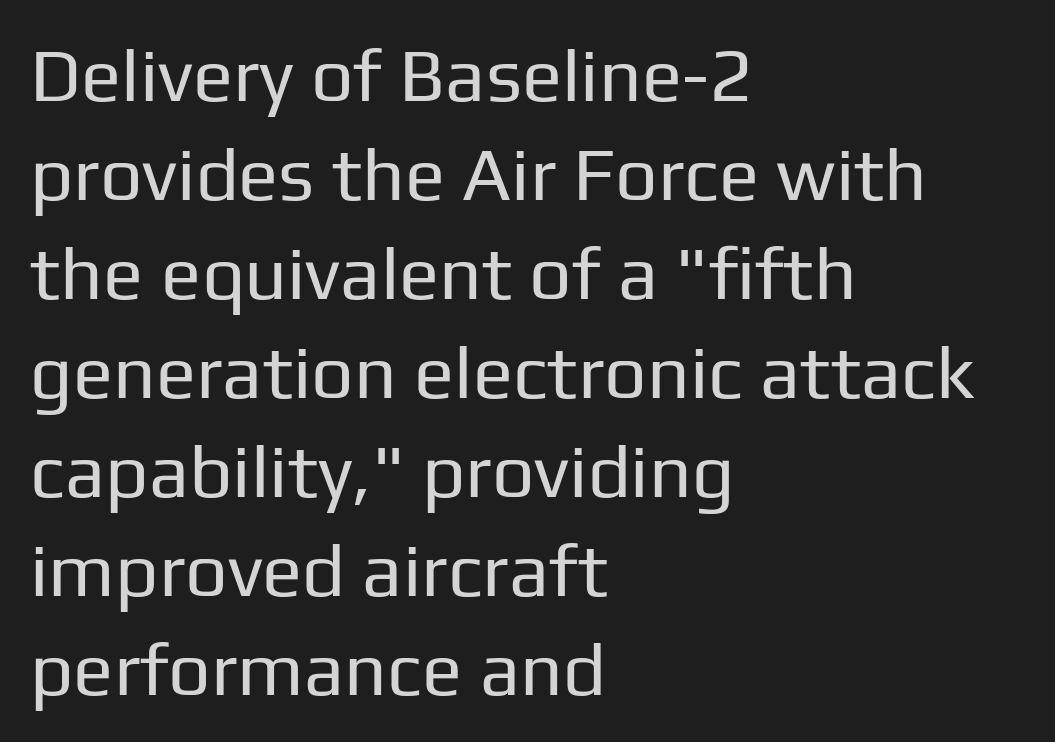
The image shows 75 px regular-weight sans-serif type, upright; set left-aligned, normal line spacing (1.32x), normal letter spacing, not underlined; low stroke contrast and a medium x-height.
